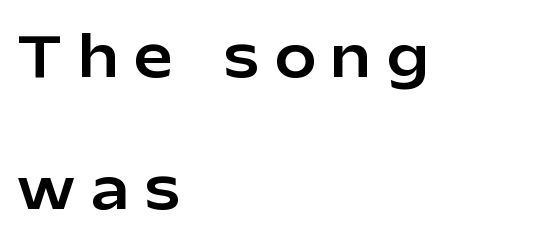
The image shows 55 px sans-serif type, upright; set left-aligned, loose line spacing (2.4x), unusually wide letter spacing (+0.29 em), not underlined; low stroke contrast and a medium x-height.
